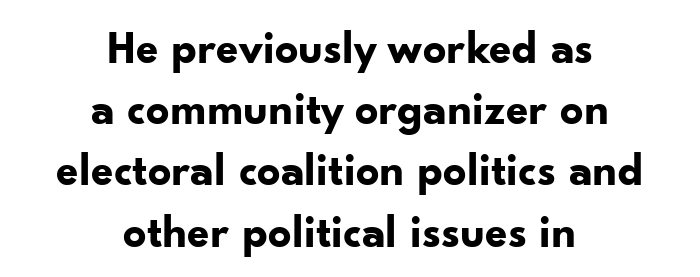
This sample is center-justified, so both line endings float freely. Summary of weight: heavy, a full bold. Looks like regular typesetting: each glyph gets only the width it needs. Vertical strokes here are truly vertical. Students, observe: this is what conventionally led text looks like. The rendering keeps characters at their native spacing.
